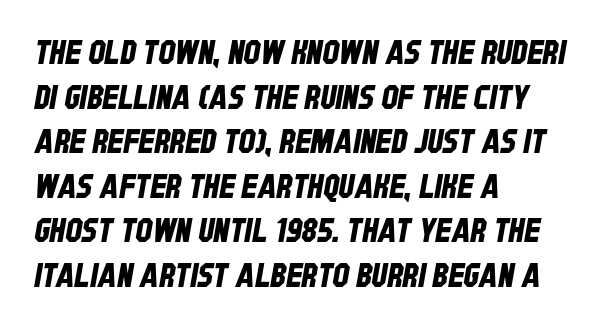
The image shows 33 px condensed sans-serif type; set left-aligned, normal line spacing (1.35x), normal letter spacing, not underlined; low stroke contrast and a large x-height.
